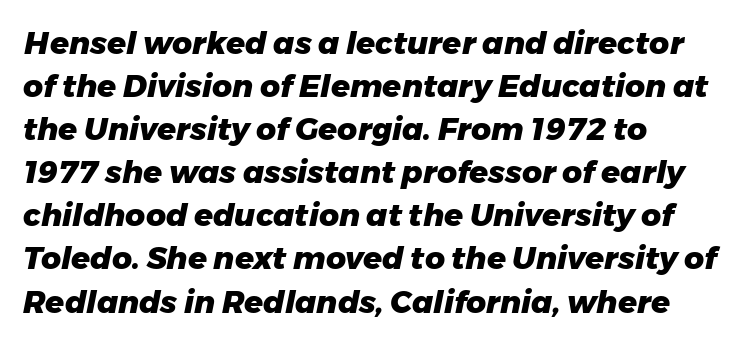
Compared with an ordinary text face, these strokes are far heavier — a full bold. Observe the ordinary spacing: letters are neighbours, not strangers. Vertically, the passage feels balanced, rows spaced as you'd expect. Compared with a centered layout, this one pins lines to the left instead. These lines are rendered in a variable-pitch font.
